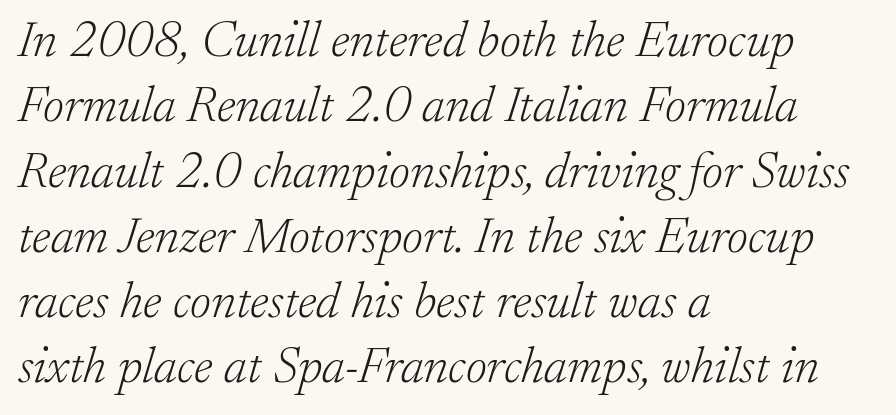
The image shows 51 px light serif type, italic (leaning right); set left-aligned, normal line spacing (1.28x), normal letter spacing, not underlined; low stroke contrast and a small x-height.
